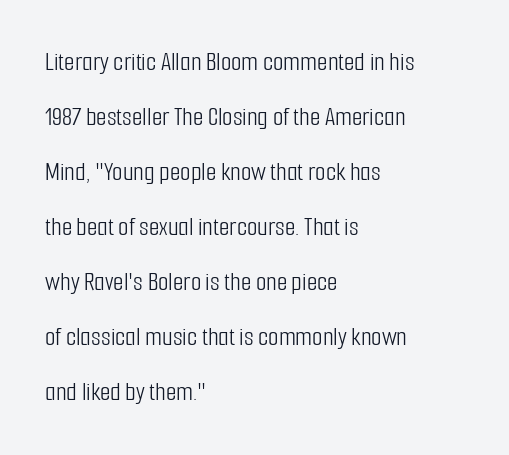
{"italic": "no", "bold": "no", "underline": "no", "align": "left", "line_spacing": "loose", "line_spacing_ratio": 2.04, "letter_spacing": "normal", "letter_spacing_em": 0.0, "glyph_px": 27}
